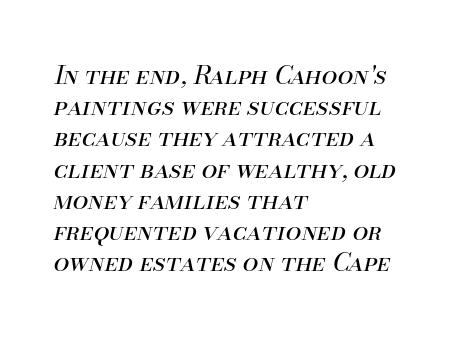
{"italic": "yes", "lean": "right", "slant_degrees": 13, "bold": "no", "underline": "no", "align": "left", "line_spacing": "normal", "line_spacing_ratio": 1.25, "letter_spacing": "normal", "letter_spacing_em": 0.0, "glyph_px": 25}
